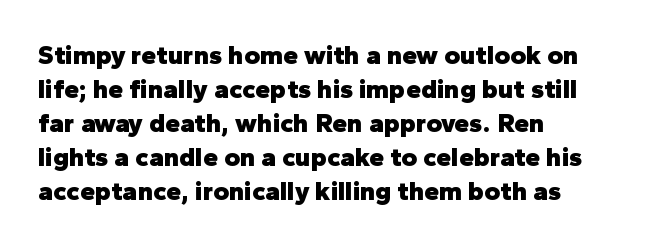
The image shows 27 px bold type, upright; set left-aligned, normal line spacing (1.26x), normal letter spacing, not underlined.
